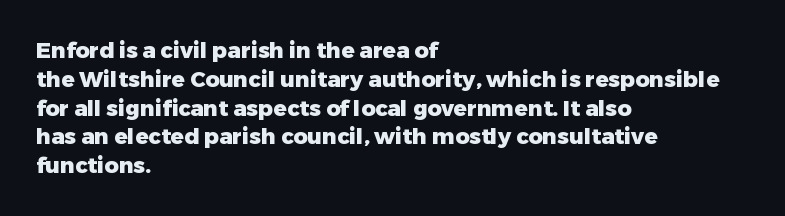
The image shows 22 px bold type, upright; set left-aligned, normal line spacing (1.31x), normal letter spacing, not underlined.
